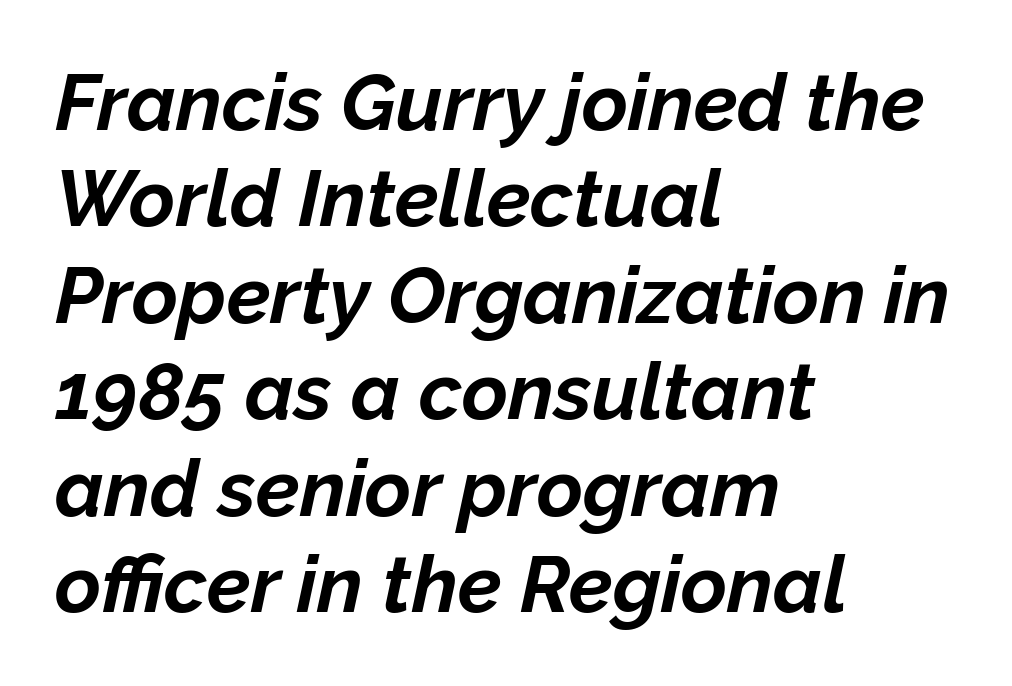
Q: Is the text bold? A: Yes.
Q: Is the text italic (slanted)? A: Yes, it leans right by about 12 degrees.
Q: Is the text underlined? A: No.
Q: How is the paragraph aligned? A: Left-aligned.
Q: Is the spacing between letters normal or unusually wide? A: Normal.
Q: Width (condensed, normal, or wide)? A: Normal.
Q: Stroke contrast? A: Low.
Q: x-height? A: Medium.
Q: Monospaced? A: No.
